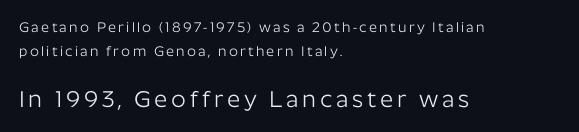
{"italic": "no", "bold": "no", "underline": "no", "align": "left", "line_spacing": "normal", "line_spacing_ratio": 1.7, "larger_block": "second", "size_ratio": 1.64, "glyph_px": 23}
